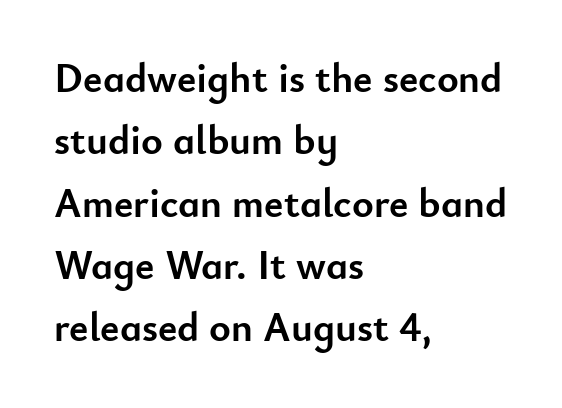
{"serif": "no", "italic": "no", "bold": "yes", "weight": "semibold", "width": "normal", "stroke_contrast": "low", "x_height": "small", "monospaced": "no", "underline": "no", "align": "left", "line_spacing": "normal", "line_spacing_ratio": 1.52, "letter_spacing": "normal", "letter_spacing_em": 0.0, "glyph_px": 41}
